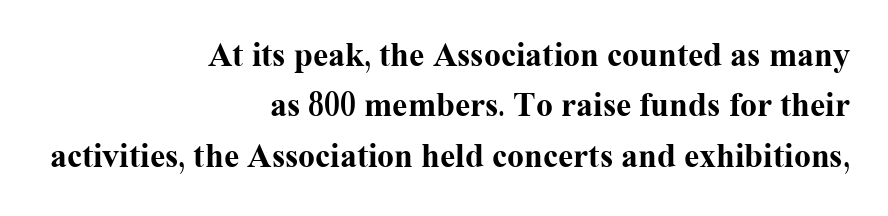
{"serif": "yes", "italic": "no", "bold": "yes", "weight": "bold", "width": "normal", "stroke_contrast": "medium", "x_height": "medium", "monospaced": "no", "underline": "no", "align": "right", "line_spacing": "normal", "line_spacing_ratio": 1.48, "letter_spacing": "normal", "letter_spacing_em": 0.0, "glyph_px": 34}
